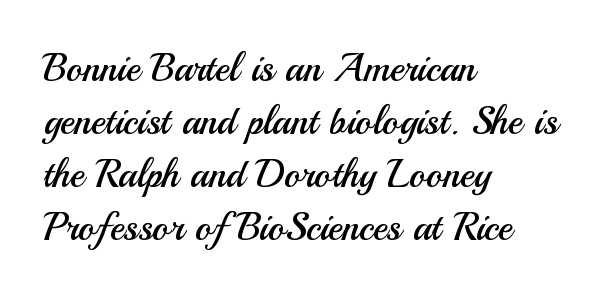
The weight would be labelled regular, book, light, or lighter still. The face used here is proportionally spaced, like ordinary book or web type. Compared with typical paragraphs, the rows here are spaced about the same. One-word summary of the alignment: left. This rendering leaves character spacing at its baseline value.
